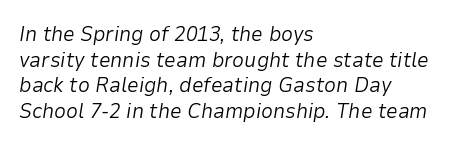
{"italic": "yes", "lean": "right", "slant_degrees": 9, "bold": "no", "underline": "no", "align": "left", "line_spacing_ratio": 1.22, "letter_spacing": "normal", "letter_spacing_em": 0.0, "glyph_px": 21}
